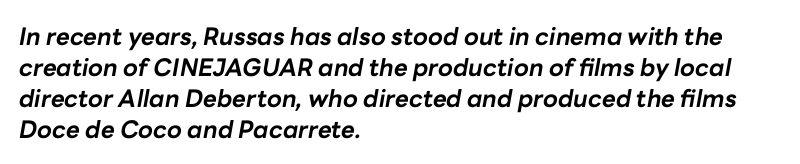
{"italic": "yes", "lean": "right", "slant_degrees": 10, "bold": "yes", "underline": "no", "align": "left", "line_spacing": "normal", "line_spacing_ratio": 1.29, "letter_spacing": "normal", "letter_spacing_em": 0.0, "glyph_px": 24}
